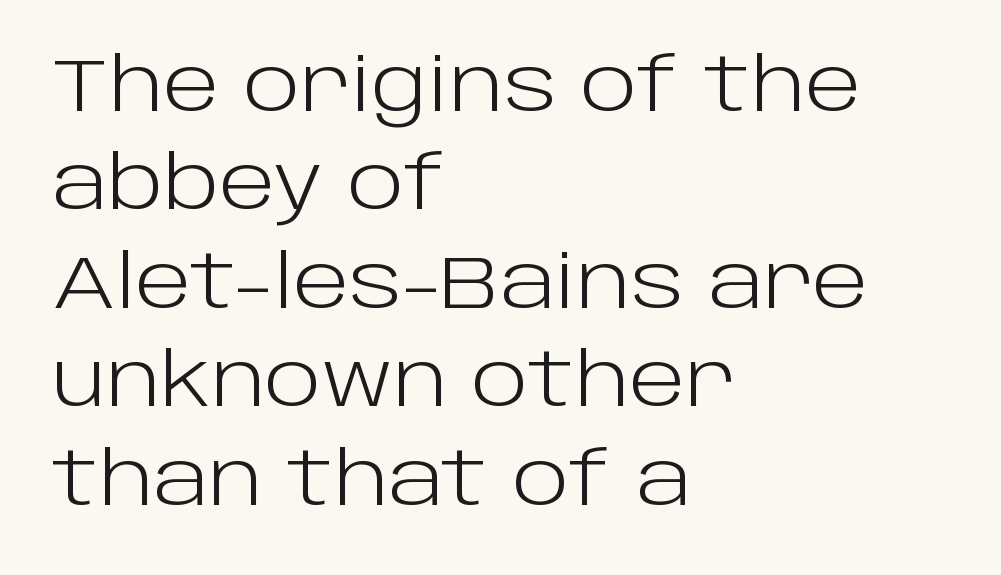
The area under the type is left untouched. Nobody touched the tracking dial on this one. The font family rendered here belongs to the sans-serif group. Do the letters lean? They stand straight.
